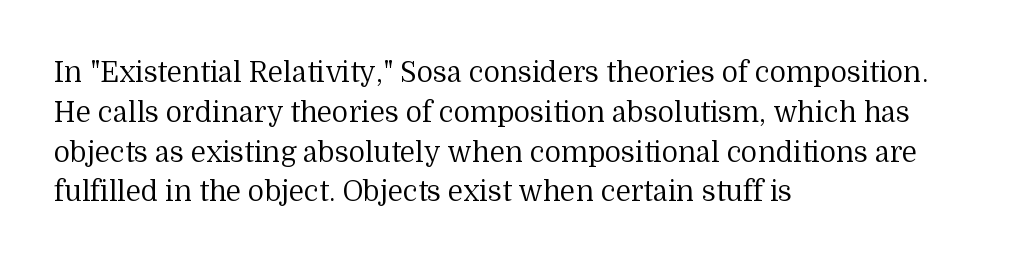
Q: Is the text bold? A: No.
Q: Is the text italic (slanted)? A: No, it is upright.
Q: Is the typeface a serif or a sans-serif typeface? A: Serif.
Q: Is the text underlined? A: No.
Q: How is the paragraph aligned? A: Left-aligned.
Q: Is the spacing between letters normal or unusually wide? A: Normal.
Q: Is the spacing between lines tight, normal or loose? A: Normal.
Q: Width (condensed, normal, or wide)? A: Normal.
Q: Stroke contrast? A: Medium.
Q: x-height? A: Medium.
Q: Monospaced? A: No.
